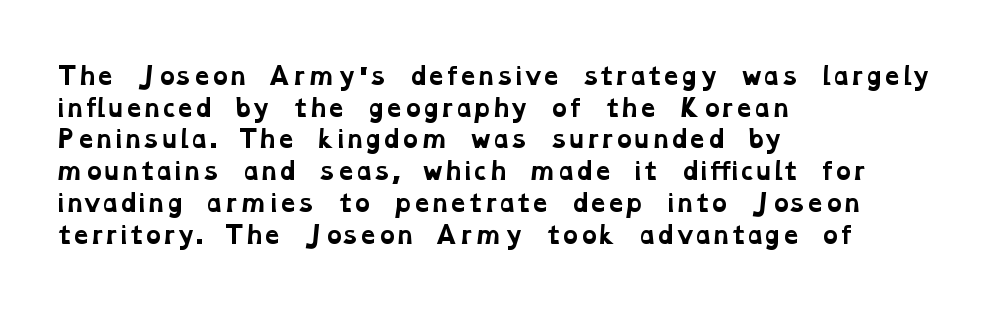
The tracking reads as untouched default to a designer's eye. Each row of text sits above clean, open space. Reading down the block, your eye returns to a fixed left position each line. The rendering uses a moderate line-height, typical for paragraphs. You'd pick this weight for a headline — it's a proper bold.
